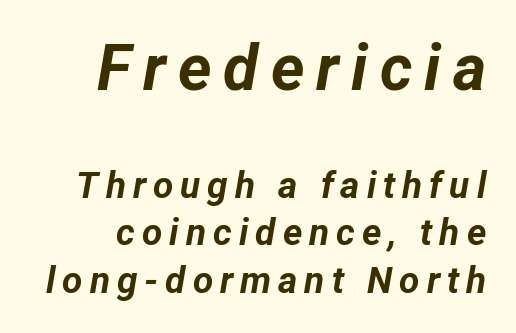
The image shows 64 px bold type, italic (leaning right); set normal line spacing (1.28x), not underlined; the first (top) block is 1.73x larger; low stroke contrast and a medium x-height.
